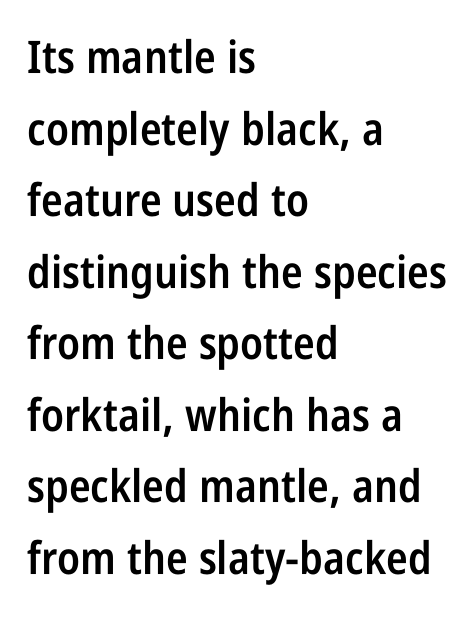
The image shows 45 px semibold, condensed sans-serif type, upright; set left-aligned, normal line spacing (1.59x), normal letter spacing, not underlined; low stroke contrast and a large x-height.
